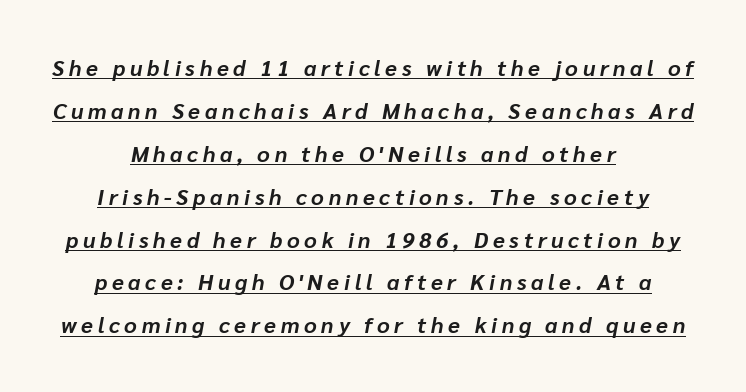
Q: Is the text bold? A: Yes.
Q: Is the text italic (slanted)? A: Yes, it leans right by about 10 degrees.
Q: Is the text underlined? A: Yes.
Q: How is the paragraph aligned? A: Centered.
Q: Is the spacing between letters normal or unusually wide? A: Unusually wide.
Q: Is the spacing between lines tight, normal or loose? A: Loose.
